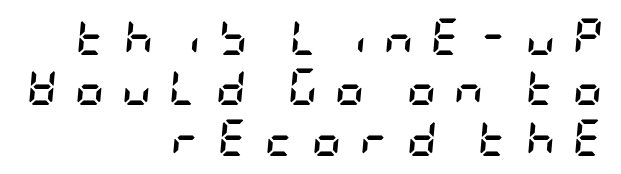
Posture: slanted. Line ends are locked; line starts wander. Each row of text sits above clean, open space. Glyph-to-glyph distance is far greater than everyday printed text.
